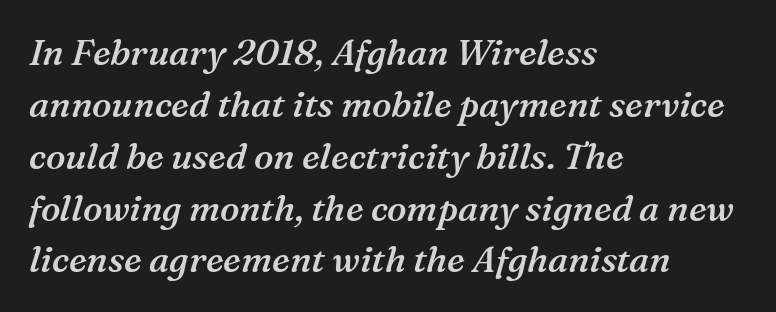
{"serif": "yes", "italic": "yes", "lean": "right", "slant_degrees": 16, "bold": "semi", "weight": "semibold", "width": "normal", "stroke_contrast": "medium", "x_height": "medium", "monospaced": "no", "underline": "no", "align": "left", "line_spacing": "normal", "line_spacing_ratio": 1.44, "letter_spacing": "normal", "letter_spacing_em": 0.0, "glyph_px": 36}
